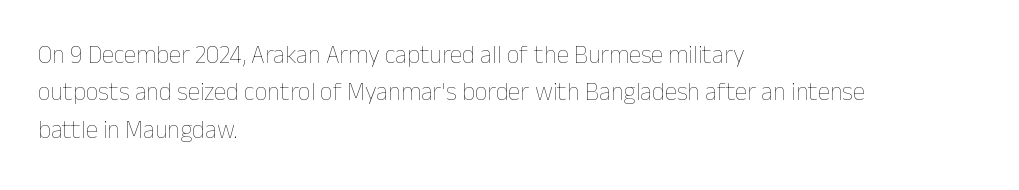
{"italic": "no", "bold": "no", "underline": "no", "align": "left", "line_spacing": "normal", "line_spacing_ratio": 1.5, "letter_spacing": "normal", "letter_spacing_em": 0.0, "glyph_px": 25}
